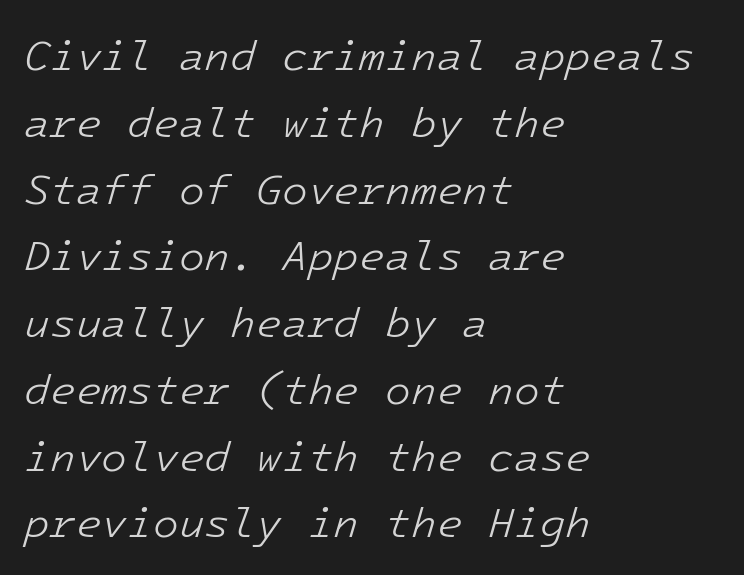
{"italic": "yes", "lean": "right", "slant_degrees": 16, "bold": "no", "weight": "light", "width": "normal", "stroke_contrast": "low", "x_height": "medium", "monospaced": "yes", "underline": "no", "align": "left", "line_spacing": "normal", "line_spacing_ratio": 1.59, "letter_spacing": "normal", "letter_spacing_em": 0.0, "glyph_px": 42}
